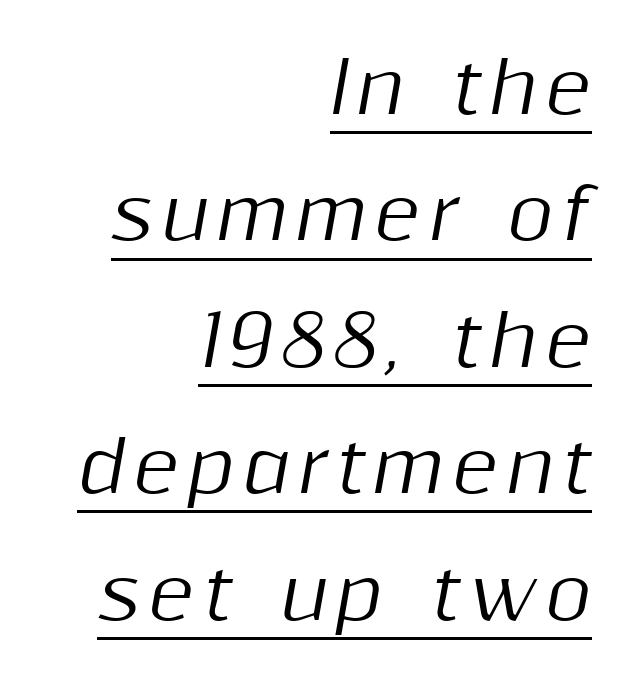
{"italic": "yes", "lean": "right", "slant_degrees": 10, "width": "normal", "stroke_contrast": "medium", "x_height": "medium", "monospaced": "no", "underline": "yes", "align": "right", "line_spacing_ratio": 1.78, "glyph_px": 71}
